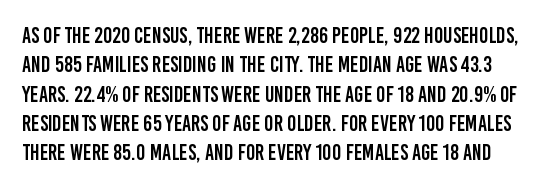
{"italic": "no", "underline": "no", "line_spacing": "normal", "line_spacing_ratio": 1.33, "letter_spacing": "normal", "letter_spacing_em": 0.0, "glyph_px": 22}
